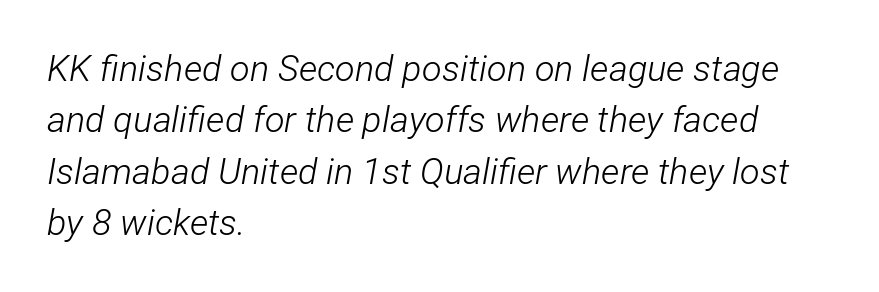
The passage shown is typed in a proportional face where columns would drift. These lines keep a tight, regular rhythm from letter to letter. Descenders hang freely into open space. The lines sit at an ordinary, default distance from one another.
